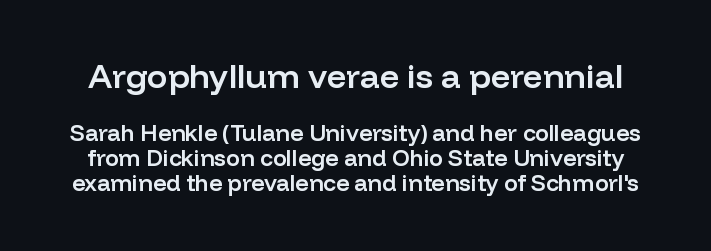
{"serif": "no", "italic": "no", "bold": "semi", "weight": "semibold", "width": "normal", "stroke_contrast": "low", "x_height": "medium", "monospaced": "no", "underline": "no", "line_spacing": "tight", "line_spacing_ratio": 1.08, "letter_spacing": "normal", "letter_spacing_em": 0.0, "larger_block": "first", "size_ratio": 1.48, "glyph_px": 34}
